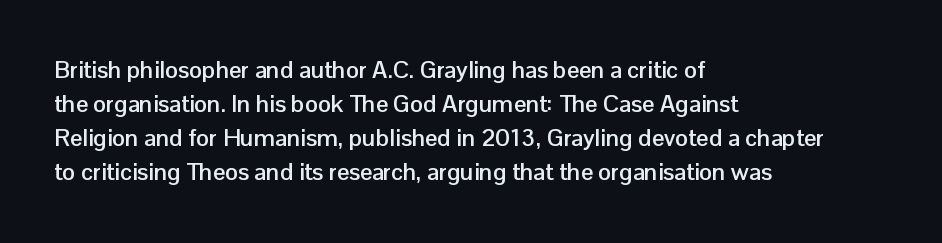
{"italic": "no", "bold": "yes", "underline": "no", "align": "left", "line_spacing": "normal", "line_spacing_ratio": 1.42, "letter_spacing": "normal", "letter_spacing_em": 0.0, "glyph_px": 24}
